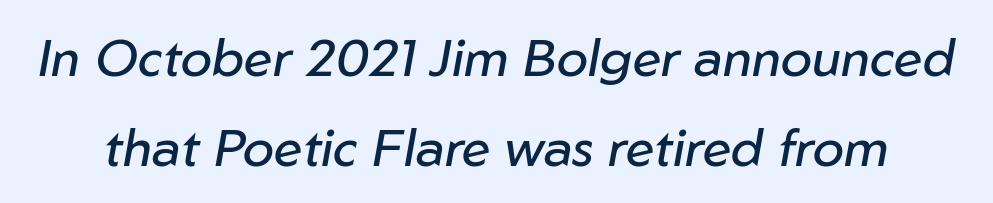
Q: Is the text bold? A: No.
Q: Is the text italic (slanted)? A: Yes, it leans right by about 10 degrees.
Q: Is the text underlined? A: No.
Q: Is the spacing between letters normal or unusually wide? A: Normal.
Q: Width (condensed, normal, or wide)? A: Normal.
Q: Stroke contrast? A: Low.
Q: x-height? A: Medium.
Q: Monospaced? A: No.
